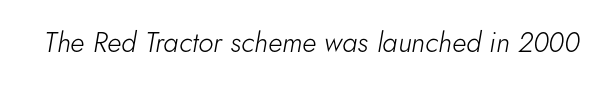
Q: Is the text bold? A: No.
Q: Is the text italic (slanted)? A: Yes, it leans right by about 5 degrees.
Q: Is the text underlined? A: No.
Q: Is the spacing between letters normal or unusually wide? A: Normal.
Q: Width (condensed, normal, or wide)? A: Normal.
Q: Stroke contrast? A: Low.
Q: x-height? A: Small.
Q: Monospaced? A: No.
